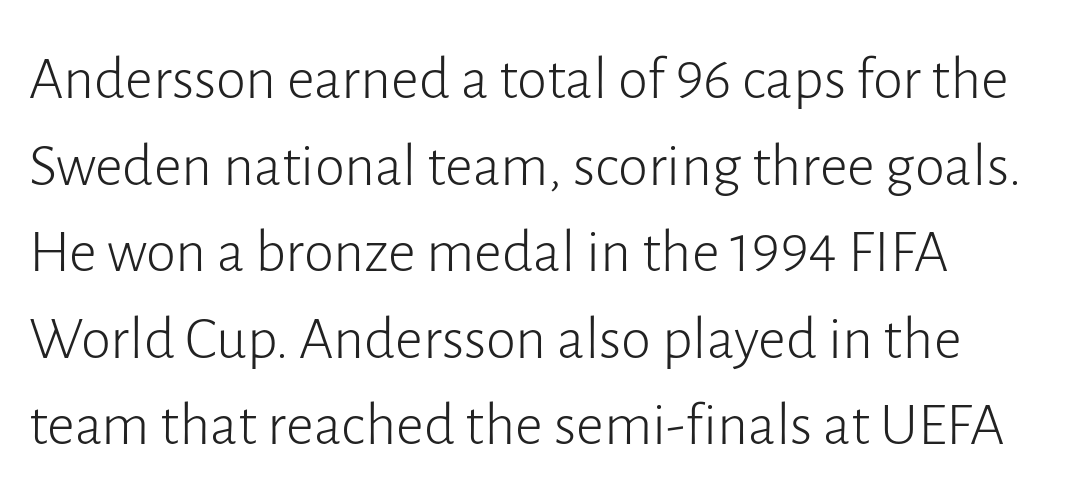
The image shows 61 px light sans-serif type, upright; set left-aligned, normal line spacing (1.42x), normal letter spacing, not underlined; low stroke contrast and a medium x-height.
